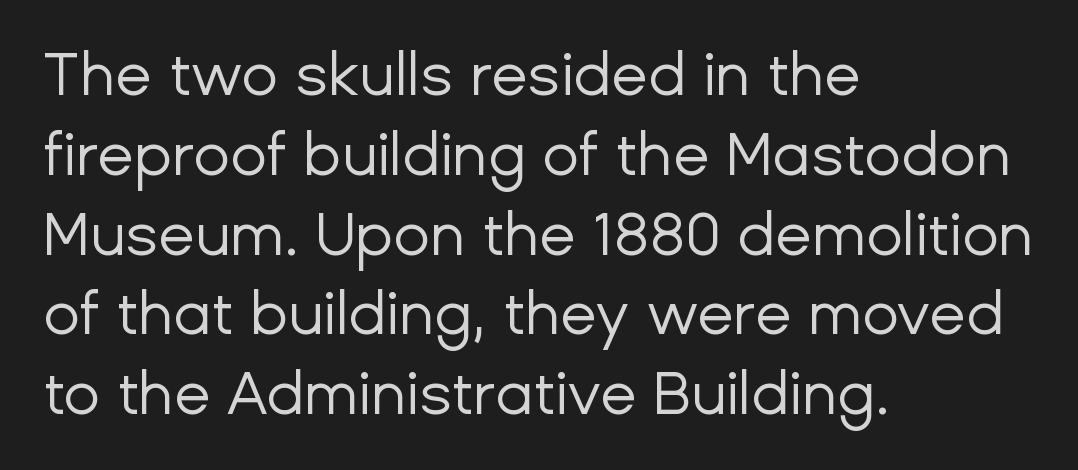
Q: Is the text bold? A: No.
Q: Is the text italic (slanted)? A: No, it is upright.
Q: Is the typeface a serif or a sans-serif typeface? A: Sans-serif.
Q: Is the text underlined? A: No.
Q: How is the paragraph aligned? A: Left-aligned.
Q: Is the spacing between letters normal or unusually wide? A: Normal.
Q: Is the spacing between lines tight, normal or loose? A: Normal.
Q: Width (condensed, normal, or wide)? A: Normal.
Q: Stroke contrast? A: Low.
Q: x-height? A: Medium.
Q: Monospaced? A: No.
